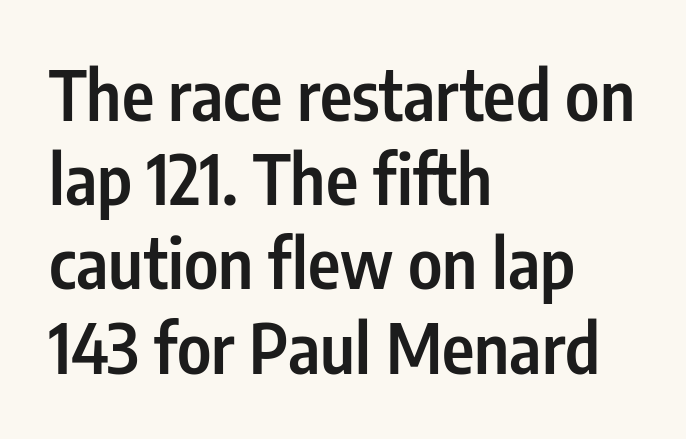
The image shows 69 px semibold, condensed sans-serif type, upright; set left-aligned, line spacing 1.22x, normal letter spacing, not underlined; low stroke contrast and a medium x-height.
